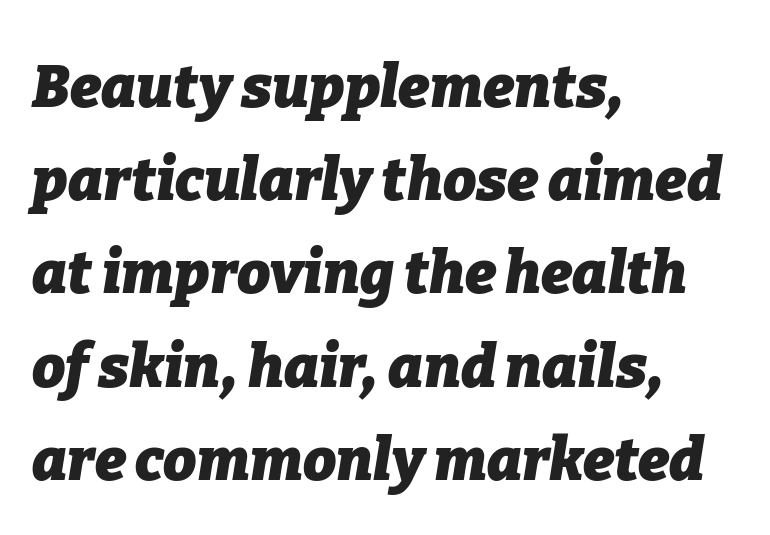
{"italic": "yes", "lean": "right", "slant_degrees": 9, "bold": "yes", "weight": "heavy", "width": "normal", "stroke_contrast": "low", "x_height": "medium", "monospaced": "no", "underline": "no", "align": "left", "line_spacing": "normal", "line_spacing_ratio": 1.58, "letter_spacing": "normal", "letter_spacing_em": 0.0, "glyph_px": 59}
